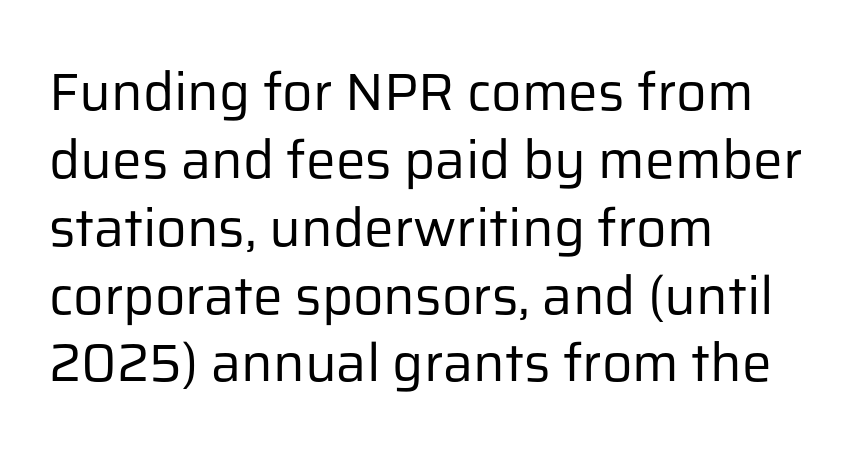
{"serif": "no", "italic": "no", "bold": "no", "weight": "regular", "width": "normal", "stroke_contrast": "low", "x_height": "medium", "monospaced": "no", "underline": "no", "align": "left", "line_spacing": "normal", "line_spacing_ratio": 1.28, "letter_spacing": "normal", "letter_spacing_em": 0.0, "glyph_px": 53}
